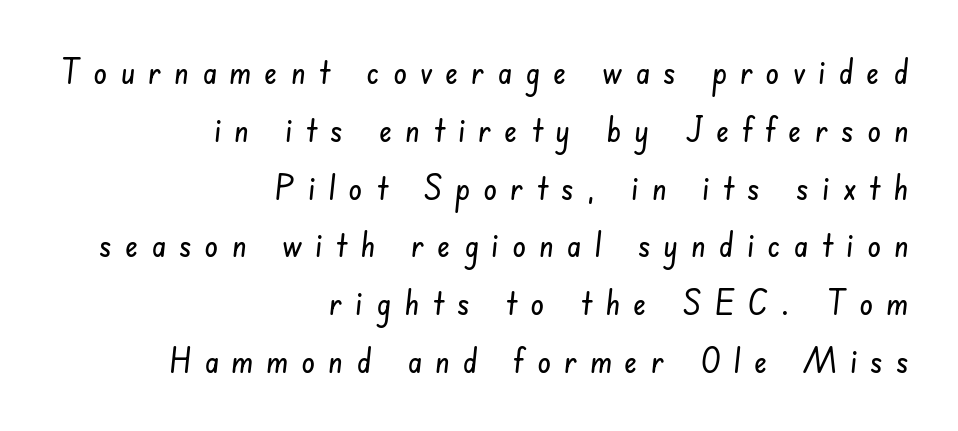
Q: Is the typeface a serif or a sans-serif typeface? A: Sans-serif.
Q: Is the text underlined? A: No.
Q: How is the paragraph aligned? A: Right-aligned.
Q: Is the spacing between letters normal or unusually wide? A: Unusually wide.
Q: Is the spacing between lines tight, normal or loose? A: Normal.
Q: Width (condensed, normal, or wide)? A: Condensed.
Q: Stroke contrast? A: Low.
Q: x-height? A: Small.
Q: Monospaced? A: No.
